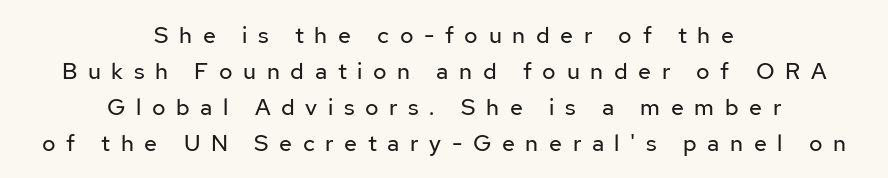
The image shows 23 px text type, upright; set centered, normal line spacing (1.56x), unusually wide letter spacing (+0.46 em), not underlined.
